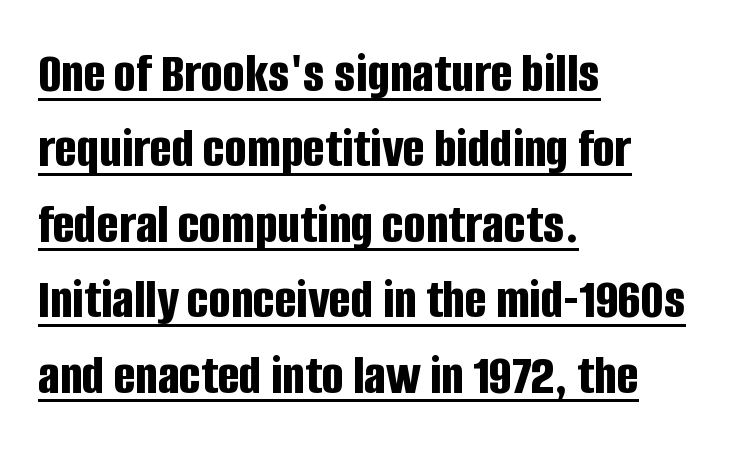
The passage shown is typed in a proportional face where columns would drift. How heavy is the stroke? Heavy — this is a bold. Underline: present. The leading is moderate, giving the passage an even texture. Type style note: lacks serifs. Here the glyphs are tracked normally, forming tight word shapes.
